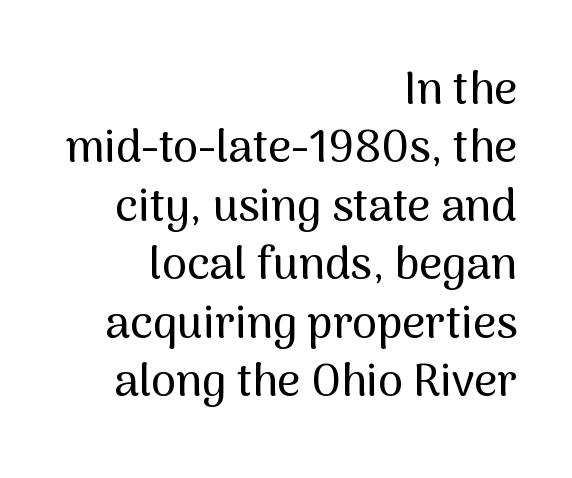
Q: Is the text italic (slanted)? A: No, it is upright.
Q: Is the typeface a serif or a sans-serif typeface? A: Sans-serif.
Q: Is the text underlined? A: No.
Q: How is the paragraph aligned? A: Right-aligned.
Q: Is the spacing between letters normal or unusually wide? A: Normal.
Q: Is the spacing between lines tight, normal or loose? A: Normal.
Q: Width (condensed, normal, or wide)? A: Normal.
Q: Stroke contrast? A: Medium.
Q: x-height? A: Medium.
Q: Monospaced? A: No.
